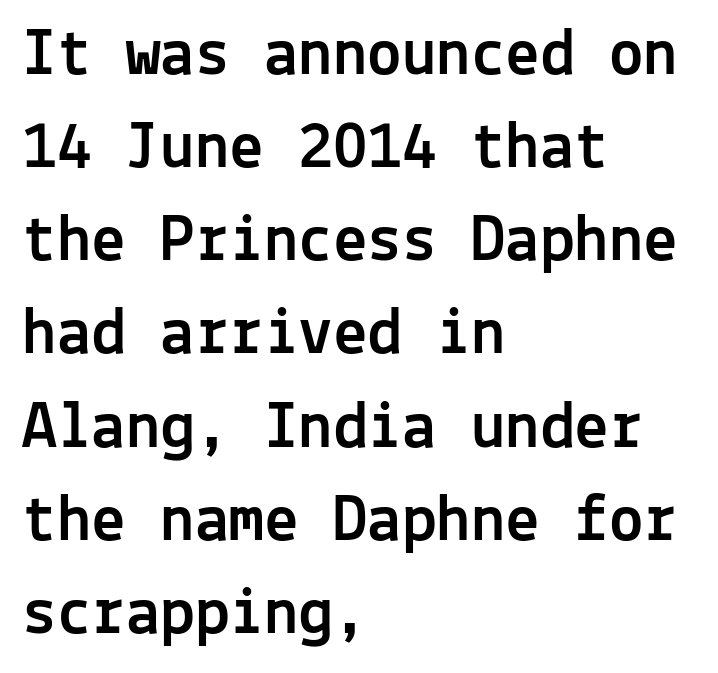
The letters carry no serifs — their stems end cleanly without finishing strokes. Rows of type keep a routine distance in the vertical direction. Typeset ragged right — the left edge is the straight one. Students, note that the glyphs here touch the page at normal intervals.
